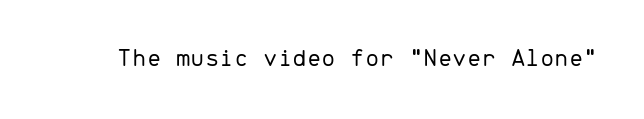
A roman cut, with each character standing at attention. Decoration check: the copy has no underline. The gaps between neighbouring characters are ordinary and unremarkable. Bold? No — there's no thickening of the strokes.
